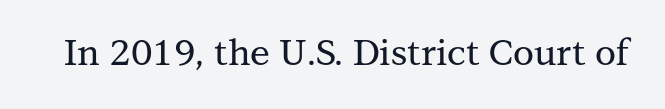
The image shows 36 px serif type, upright; set normal letter spacing, not underlined; medium stroke contrast and a medium x-height.
